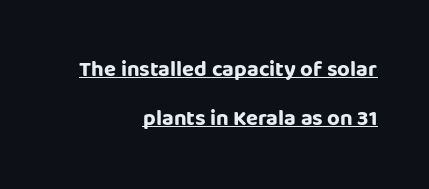
The image shows 22 px bold type, upright; set right-aligned, loose line spacing (2.22x), normal letter spacing, underlined.
